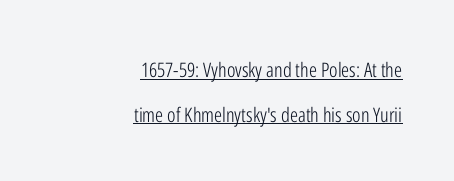
Q: Is the text bold? A: No.
Q: Is the text italic (slanted)? A: No, it is upright.
Q: Is the text underlined? A: Yes.
Q: How is the paragraph aligned? A: Right-aligned.
Q: Is the spacing between letters normal or unusually wide? A: Normal.
Q: Is the spacing between lines tight, normal or loose? A: Loose.
